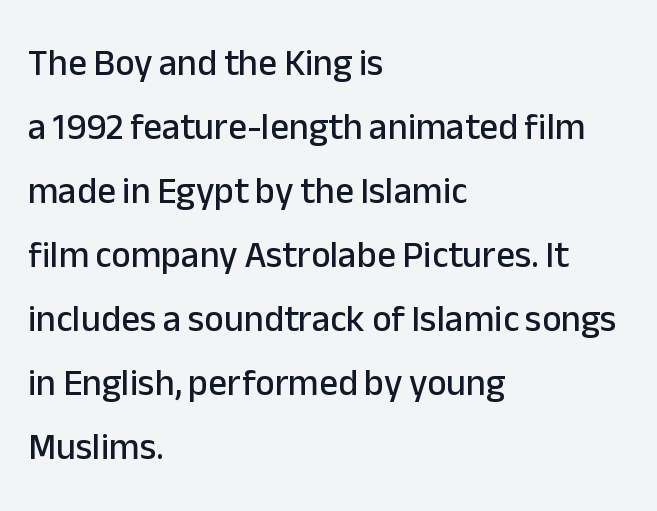
{"serif": "no", "italic": "no", "width": "normal", "stroke_contrast": "low", "x_height": "medium", "monospaced": "no", "underline": "no", "align": "left", "line_spacing_ratio": 1.73, "letter_spacing": "normal", "letter_spacing_em": 0.0, "glyph_px": 37}
